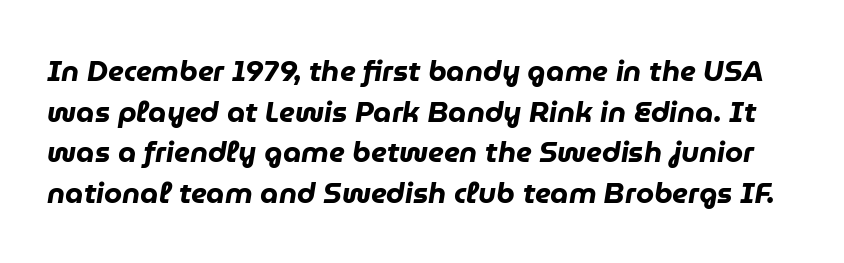
Q: Is the text bold? A: Yes.
Q: Is the text italic (slanted)? A: Yes, it leans right by about 9 degrees.
Q: Is the text underlined? A: No.
Q: Is the spacing between letters normal or unusually wide? A: Normal.
Q: Is the spacing between lines tight, normal or loose? A: Normal.
Q: Width (condensed, normal, or wide)? A: Normal.
Q: Stroke contrast? A: Low.
Q: x-height? A: Medium.
Q: Monospaced? A: No.
